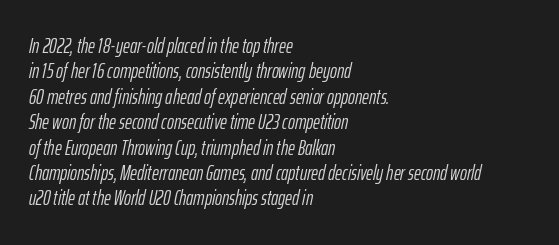
Q: Is the text bold? A: No.
Q: Is the text italic (slanted)? A: Yes, it leans right by about 12 degrees.
Q: Is the text underlined? A: No.
Q: How is the paragraph aligned? A: Left-aligned.
Q: Is the spacing between letters normal or unusually wide? A: Normal.
